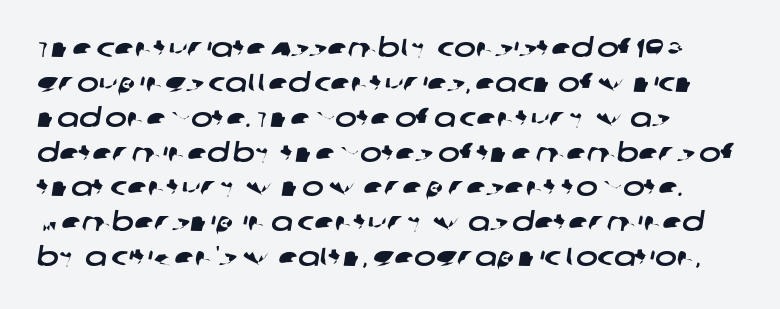
The image shows 26 px text type; set left-aligned, normal line spacing (1.34x), normal letter spacing, not underlined.
